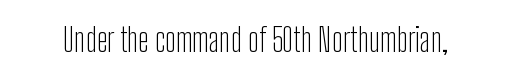
{"serif": "no", "italic": "no", "bold": "no", "weight": "light", "width": "condensed", "stroke_contrast": "low", "x_height": "medium", "monospaced": "no", "underline": "no", "letter_spacing": "normal", "letter_spacing_em": 0.0, "glyph_px": 32}
